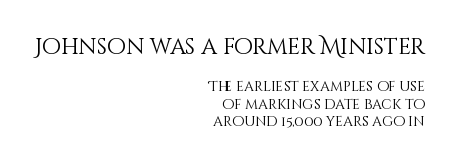
The image shows 22 px text type, upright; set right-aligned, normal line spacing (1.25x), normal letter spacing, not underlined; the first (top) block is 1.57x larger.
